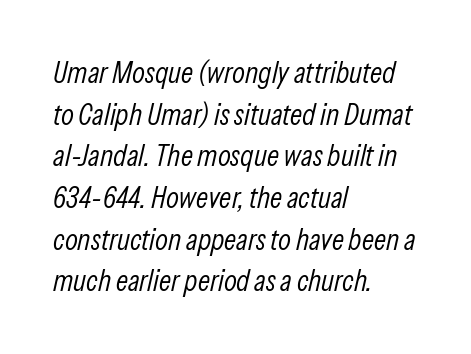
Q: Is the text bold? A: No.
Q: Is the text italic (slanted)? A: Yes, it leans right by about 13 degrees.
Q: Is the text underlined? A: No.
Q: How is the paragraph aligned? A: Left-aligned.
Q: Is the spacing between letters normal or unusually wide? A: Normal.
Q: Is the spacing between lines tight, normal or loose? A: Normal.
Q: Width (condensed, normal, or wide)? A: Condensed.
Q: Stroke contrast? A: Low.
Q: x-height? A: Medium.
Q: Monospaced? A: No.
